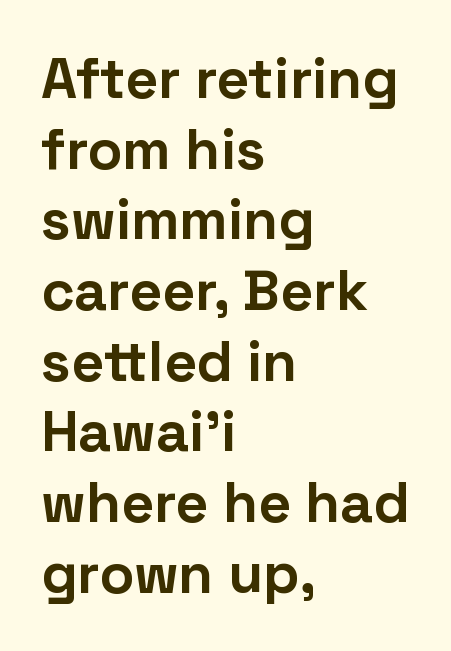
A clean baseline with only descenders dipping below it. The passage shown is typed in a proportional face where columns would drift. Does the type have serifs? No, each stem ends abruptly. Horizontal alignment here is leftward, the default for most running prose. It's the straight-up-and-down kind of type.
